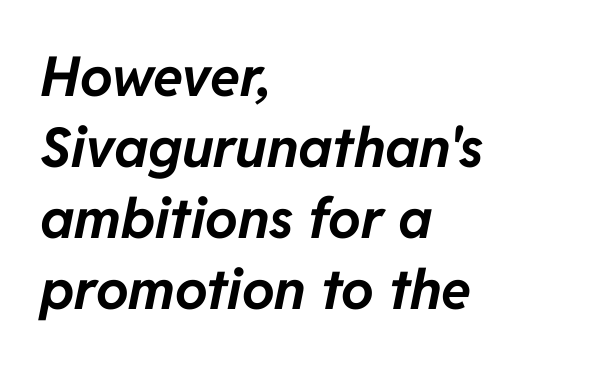
{"italic": "yes", "lean": "right", "slant_degrees": 11, "bold": "yes", "weight": "bold", "width": "normal", "stroke_contrast": "low", "x_height": "medium", "monospaced": "no", "underline": "no", "align": "left", "line_spacing": "normal", "line_spacing_ratio": 1.29, "letter_spacing": "normal", "letter_spacing_em": 0.0, "glyph_px": 55}
